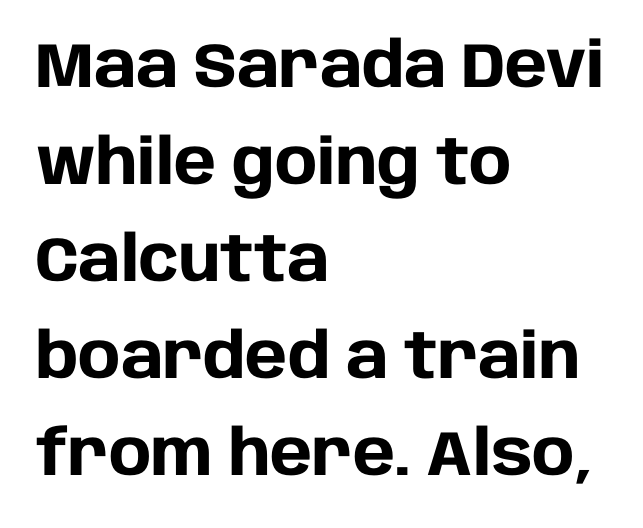
Q: Is the text bold? A: Yes.
Q: Is the text italic (slanted)? A: No, it is upright.
Q: Is the typeface a serif or a sans-serif typeface? A: Sans-serif.
Q: Is the text underlined? A: No.
Q: How is the paragraph aligned? A: Left-aligned.
Q: Is the spacing between letters normal or unusually wide? A: Normal.
Q: Is the spacing between lines tight, normal or loose? A: Normal.
Q: Width (condensed, normal, or wide)? A: Normal.
Q: Stroke contrast? A: Low.
Q: x-height? A: Large.
Q: Monospaced? A: No.
